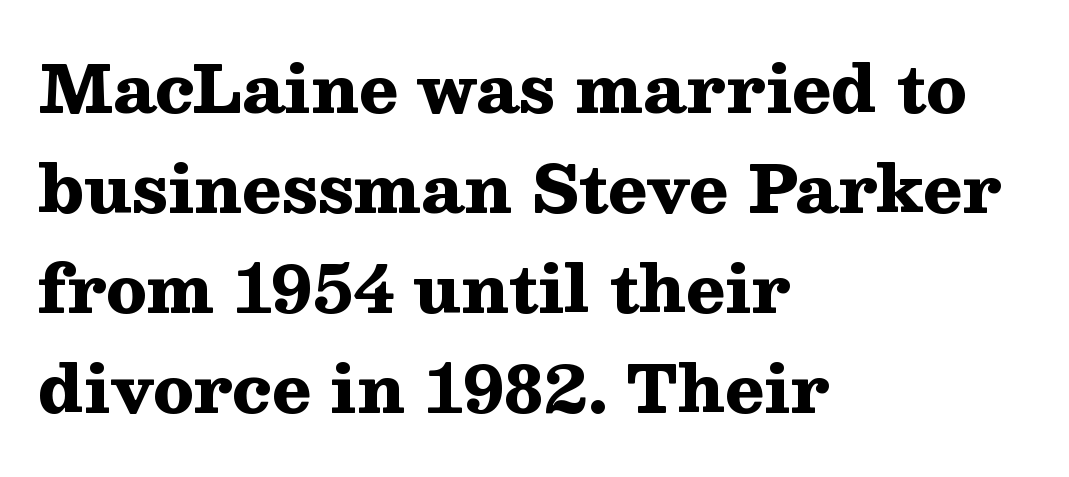
These lines were composed using upright roman letters. Check where the strokes stop: tiny serifs finish them off. The area under the type is left untouched. The vertical gap from one line to the next is medium. Students, note that the glyphs here touch the page at normal intervals.
